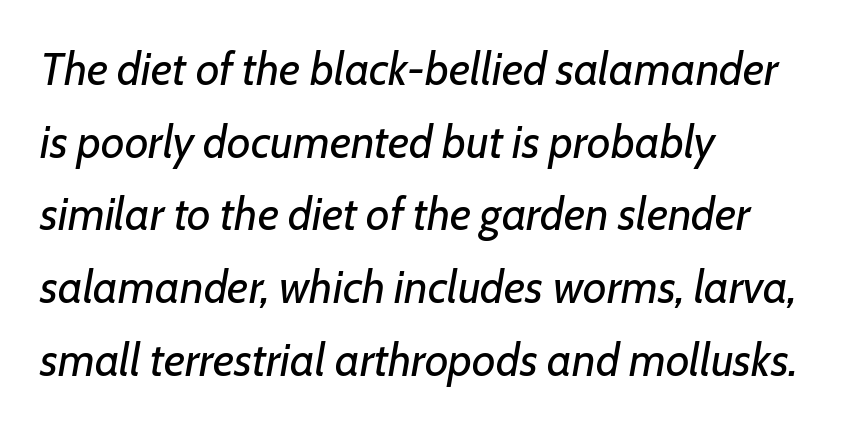
Q: Is the text bold? A: No.
Q: Is the text italic (slanted)? A: Yes, it leans right by about 7 degrees.
Q: Is the text underlined? A: No.
Q: How is the paragraph aligned? A: Left-aligned.
Q: Is the spacing between letters normal or unusually wide? A: Normal.
Q: Is the spacing between lines tight, normal or loose? A: Normal.
Q: Width (condensed, normal, or wide)? A: Normal.
Q: Stroke contrast? A: Low.
Q: x-height? A: Medium.
Q: Monospaced? A: No.
